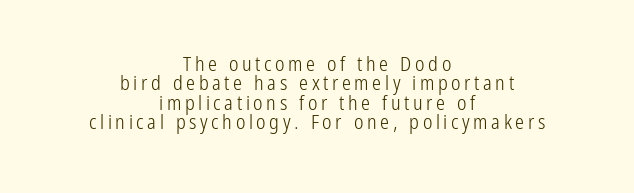
If you drew a line through each stem, it would be perfectly vertical. The paragraph has two soft edges and a firm central axis. Clear beneath every line of the passage. Successive baselines arrive quickly, one right under another.
